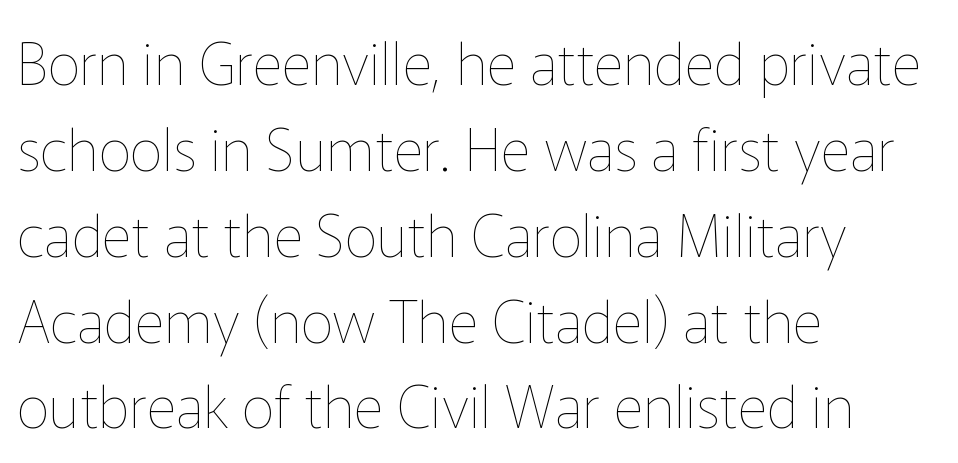
Q: Is the text bold? A: No.
Q: Is the text italic (slanted)? A: No, it is upright.
Q: Is the text underlined? A: No.
Q: How is the paragraph aligned? A: Left-aligned.
Q: Is the spacing between letters normal or unusually wide? A: Normal.
Q: Is the spacing between lines tight, normal or loose? A: Normal.
Q: Width (condensed, normal, or wide)? A: Normal.
Q: Stroke contrast? A: Low.
Q: x-height? A: Medium.
Q: Monospaced? A: No.
